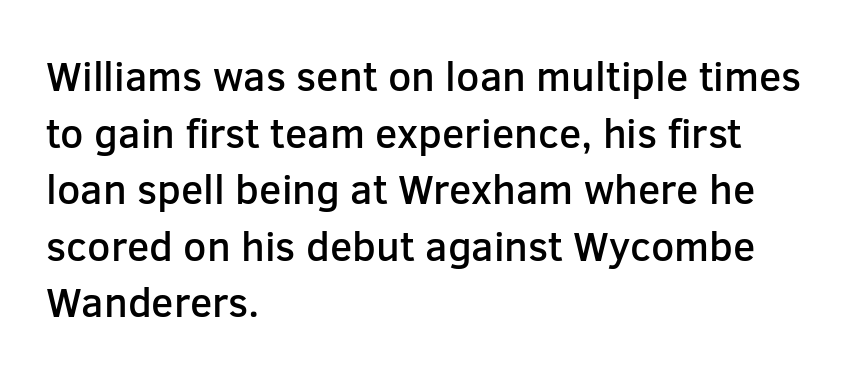
The image shows 41 px semibold sans-serif type, upright; set left-aligned, normal line spacing (1.38x), normal letter spacing, not underlined; low stroke contrast and a medium x-height.
